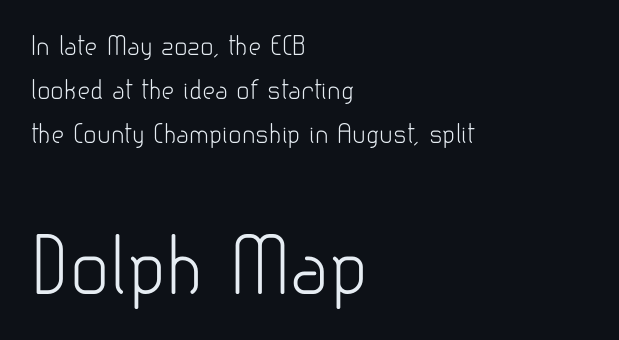
Q: Is the text bold? A: No.
Q: Is the text italic (slanted)? A: No, it is upright.
Q: Is the typeface a serif or a sans-serif typeface? A: Sans-serif.
Q: Is the text underlined? A: No.
Q: How is the paragraph aligned? A: Left-aligned.
Q: Is the spacing between letters normal or unusually wide? A: Normal.
Q: Which block of text is set in a larger size, the first (top) or the second (bottom)? A: The second (bottom) one.
Q: Width (condensed, normal, or wide)? A: Normal.
Q: Stroke contrast? A: Low.
Q: x-height? A: Small.
Q: Monospaced? A: No.
